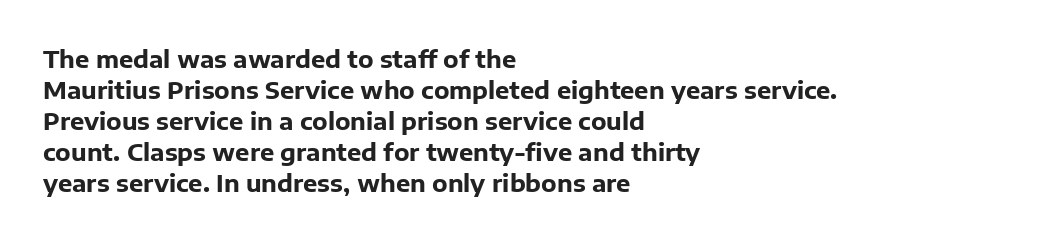
The image shows 24 px bold type, upright; set left-aligned, normal line spacing (1.29x), normal letter spacing, not underlined.
